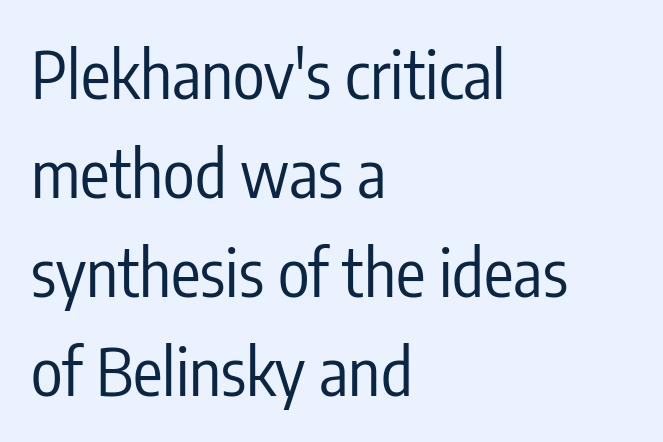
The image shows 66 px regular-weight, condensed sans-serif type, upright; set left-aligned, normal line spacing (1.5x), normal letter spacing, not underlined; low stroke contrast and a medium x-height.
